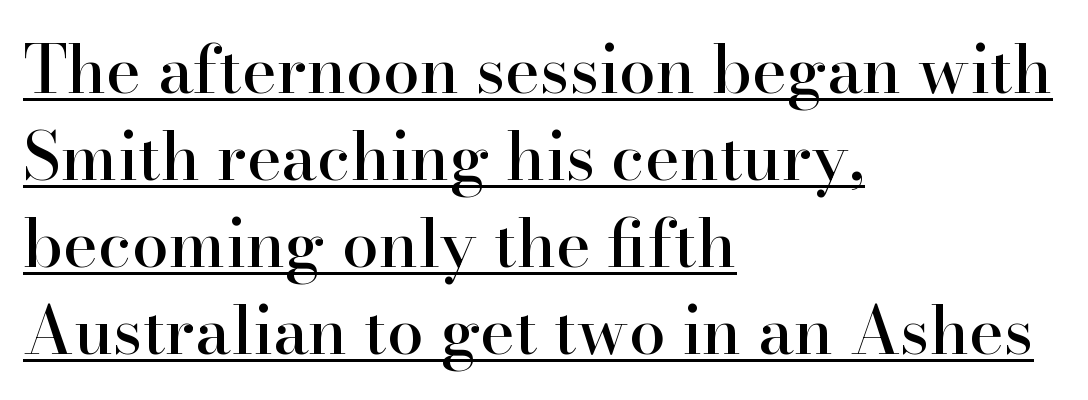
The image shows 66 px serif type, upright; set left-aligned, normal line spacing (1.32x), normal letter spacing, underlined; high stroke contrast and a small x-height.
